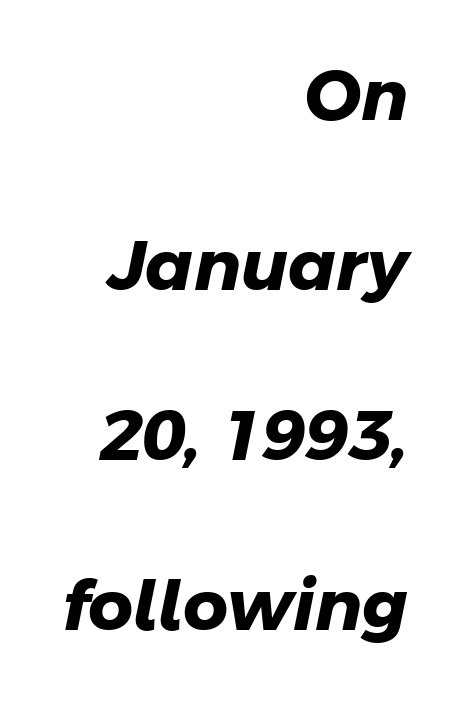
The characters display no serif detailing; their extremities are plain. The lines in this sample share a right terminus and differ only in where they begin. One glance says open: line gaps are wider than usual. The words here are not underlined. The rendering uses a bold face; every stroke is thick and dark. Characters follow at the spacing the type designer built in.
